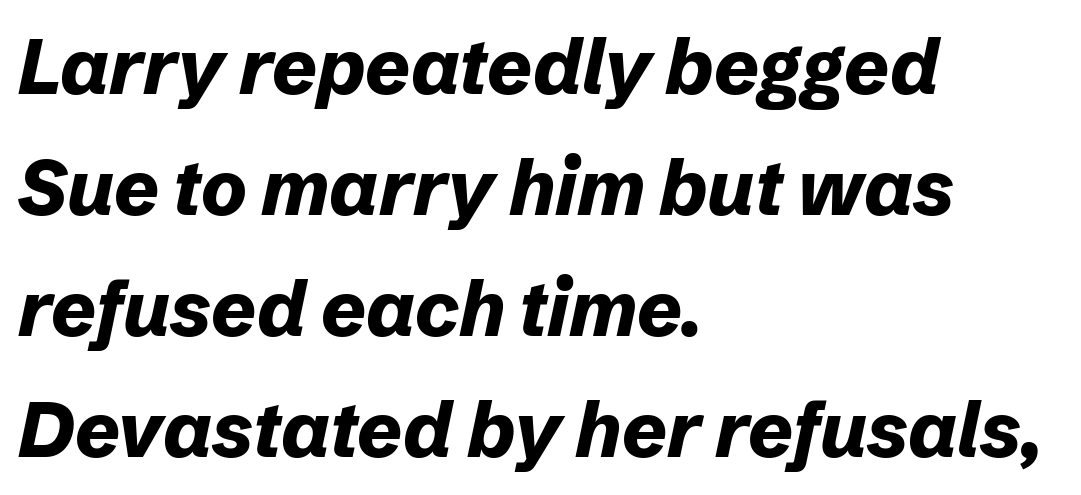
Does the leading feel generous? No, just average. Observe the lean: these are italic letterforms. The passage shown has conventional tracking throughout. On the weight axis this lands at bold, roughly 700. Each letter keeps its own natural width here, so spacing adapts to shape.
